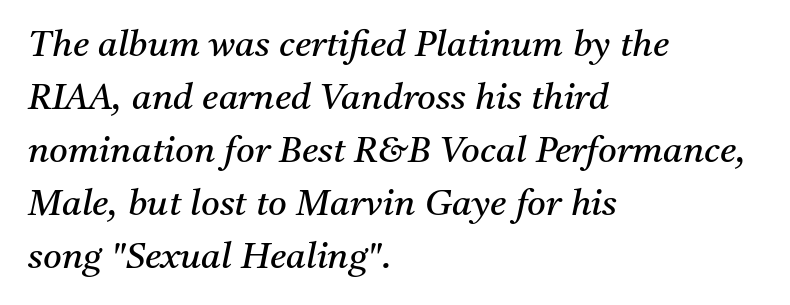
{"serif": "yes", "italic": "yes", "lean": "right", "slant_degrees": 11, "bold": "no", "weight": "regular", "width": "normal", "stroke_contrast": "medium", "x_height": "medium", "monospaced": "no", "underline": "no", "align": "left", "line_spacing": "normal", "line_spacing_ratio": 1.47, "letter_spacing": "normal", "letter_spacing_em": 0.0, "glyph_px": 36}
